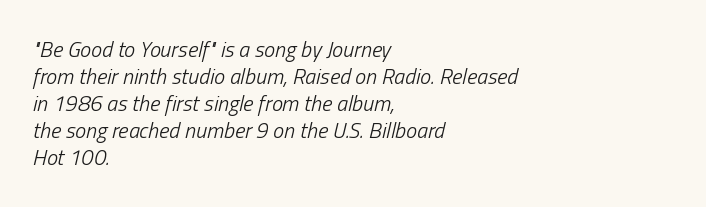
This rendering features lettering with no underline. Tracking value appears to be zero — textbook default spacing. The specimen reads as italic at a glance. Every row of glyphs begins at an identical x-position on the left. A light-to-regular cut is what we see here.
